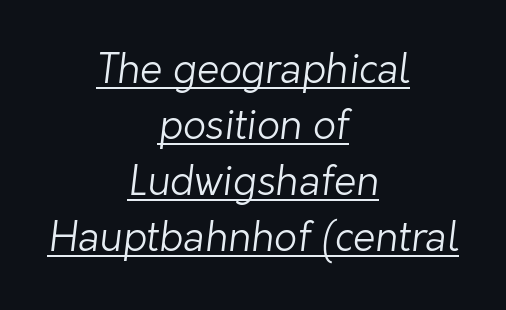
{"serif": "no", "bold": "no", "weight": "light", "width": "normal", "stroke_contrast": "low", "x_height": "medium", "monospaced": "no", "underline": "yes", "align": "center", "line_spacing": "normal", "line_spacing_ratio": 1.4, "letter_spacing": "normal", "letter_spacing_em": 0.0, "glyph_px": 40}
